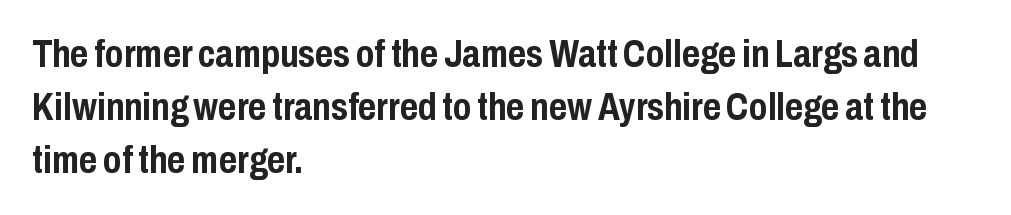
The image shows 39 px semibold, condensed sans-serif type, upright; set left-aligned, normal line spacing (1.36x), normal letter spacing, not underlined; low stroke contrast and a medium x-height.
